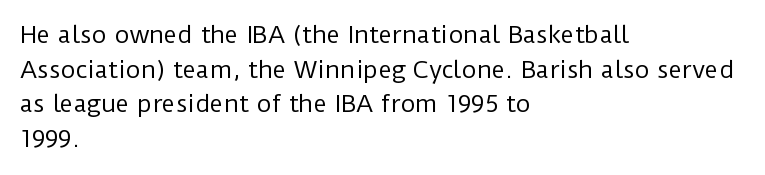
Vertical strokes here are truly vertical. Is the block centered? No — it sits flush against the left margin. Standard letterfit; no display-style spreading of the glyphs. This is not heavy type; no bold has been used.
